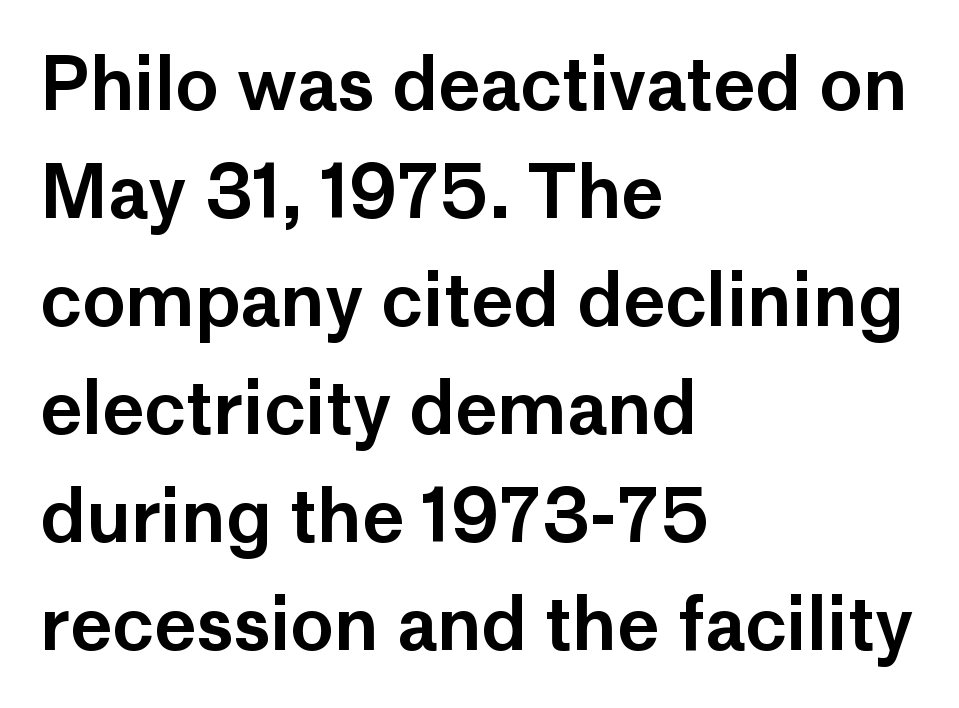
{"serif": "no", "italic": "no", "width": "normal", "stroke_contrast": "low", "x_height": "medium", "monospaced": "no", "underline": "no", "align": "left", "line_spacing": "normal", "line_spacing_ratio": 1.5, "letter_spacing": "normal", "letter_spacing_em": 0.0, "glyph_px": 72}
